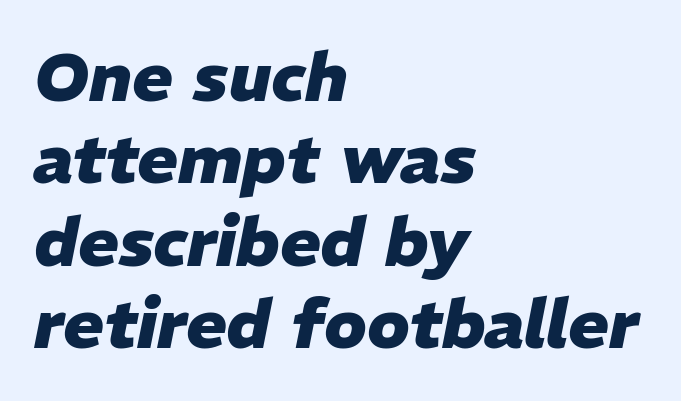
{"italic": "yes", "lean": "right", "slant_degrees": 11, "bold": "yes", "weight": "heavy", "width": "normal", "stroke_contrast": "low", "x_height": "medium", "monospaced": "no", "underline": "no", "align": "left", "line_spacing_ratio": 1.21, "letter_spacing": "normal", "letter_spacing_em": 0.0, "glyph_px": 68}
